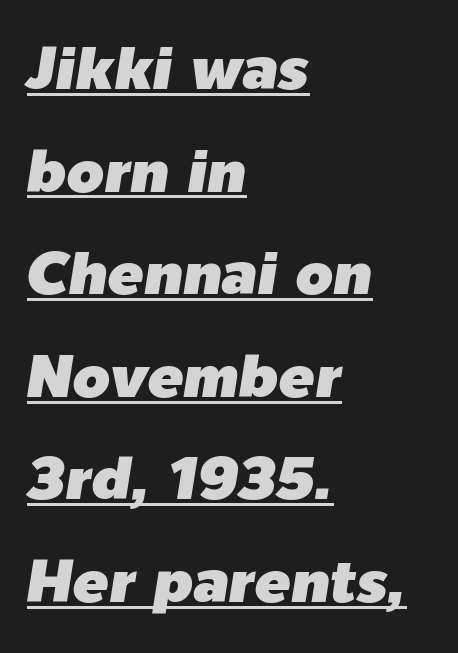
Has an underline been added? It has. Italic: yes, the glyphs are oblique. Observe the ordinary spacing: letters are neighbours, not strangers. Alignment: flush left.
